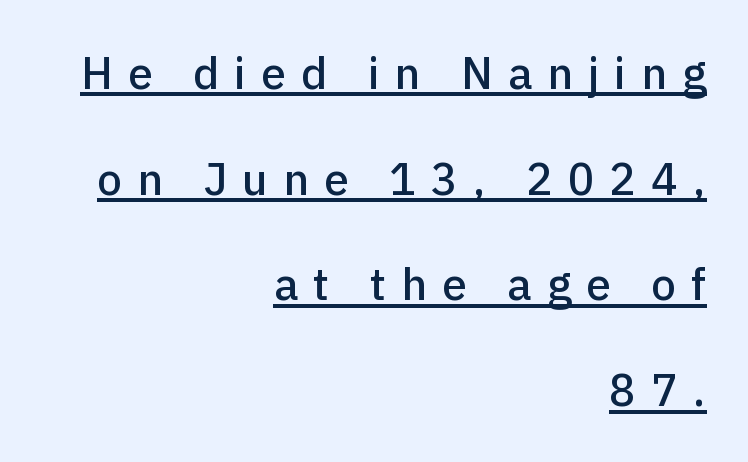
Glance below the letters and you will spot a drawn line. Successive baselines arrive slowly, with a big drop between each. Type style note: lacks serifs. The rendering uses natural spacing where letterforms have individual widths. This rendering uses right alignment, leaving the left contour irregular.
